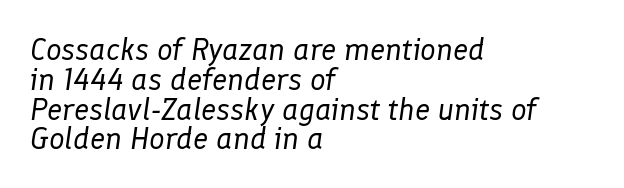
If you drew a ruler down the left edge, every line would touch it. Very little white space separates one row of letters from the next. The letterforms sit at book weight or below. Lines of text with bare space underneath.
